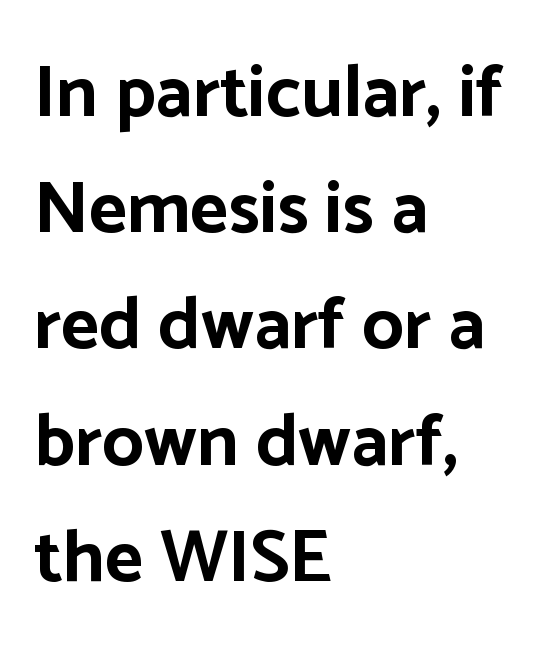
Q: Is the text bold? A: Yes.
Q: Is the text italic (slanted)? A: No, it is upright.
Q: Is the typeface a serif or a sans-serif typeface? A: Sans-serif.
Q: Is the text underlined? A: No.
Q: How is the paragraph aligned? A: Left-aligned.
Q: Is the spacing between letters normal or unusually wide? A: Normal.
Q: Is the spacing between lines tight, normal or loose? A: Normal.
Q: Width (condensed, normal, or wide)? A: Normal.
Q: Stroke contrast? A: Low.
Q: x-height? A: Medium.
Q: Monospaced? A: No.
